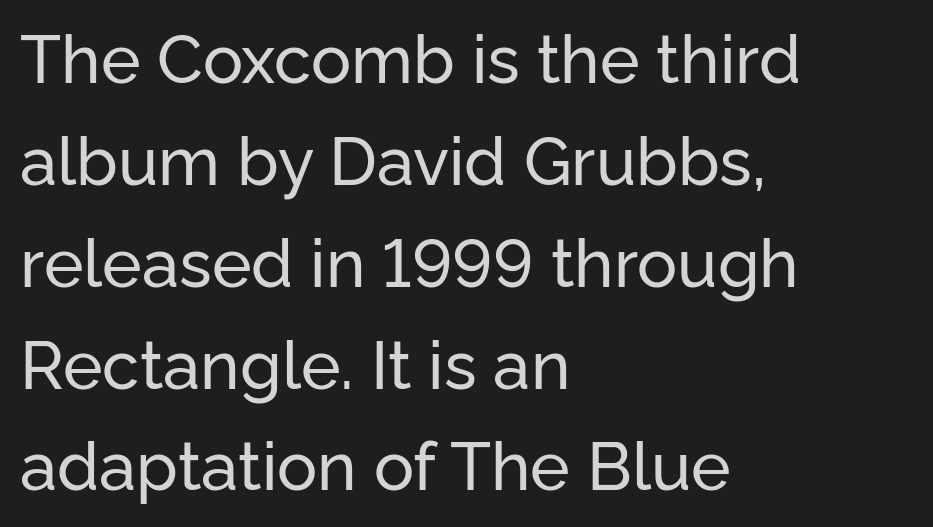
The image shows 67 px sans-serif type, upright; set left-aligned, normal line spacing (1.52x), normal letter spacing, not underlined; low stroke contrast and a medium x-height.
